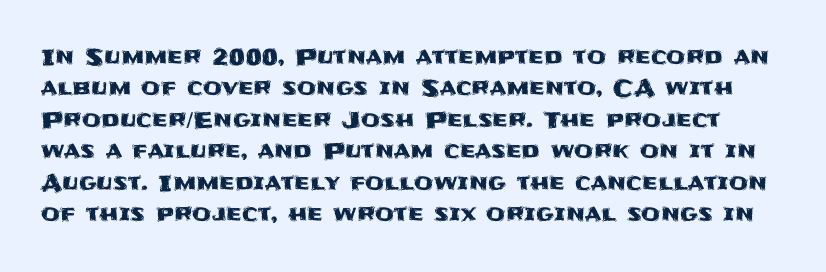
{"italic": "no", "underline": "no", "line_spacing": "normal", "line_spacing_ratio": 1.43, "letter_spacing": "normal", "letter_spacing_em": 0.0, "glyph_px": 22}
